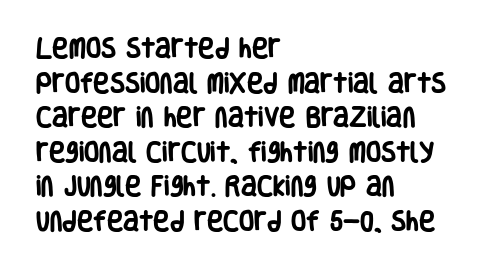
Q: Is the text bold? A: Yes.
Q: Is the text italic (slanted)? A: No, it is upright.
Q: Is the text underlined? A: No.
Q: How is the paragraph aligned? A: Left-aligned.
Q: Is the spacing between letters normal or unusually wide? A: Normal.
Q: Is the spacing between lines tight, normal or loose? A: Normal.
